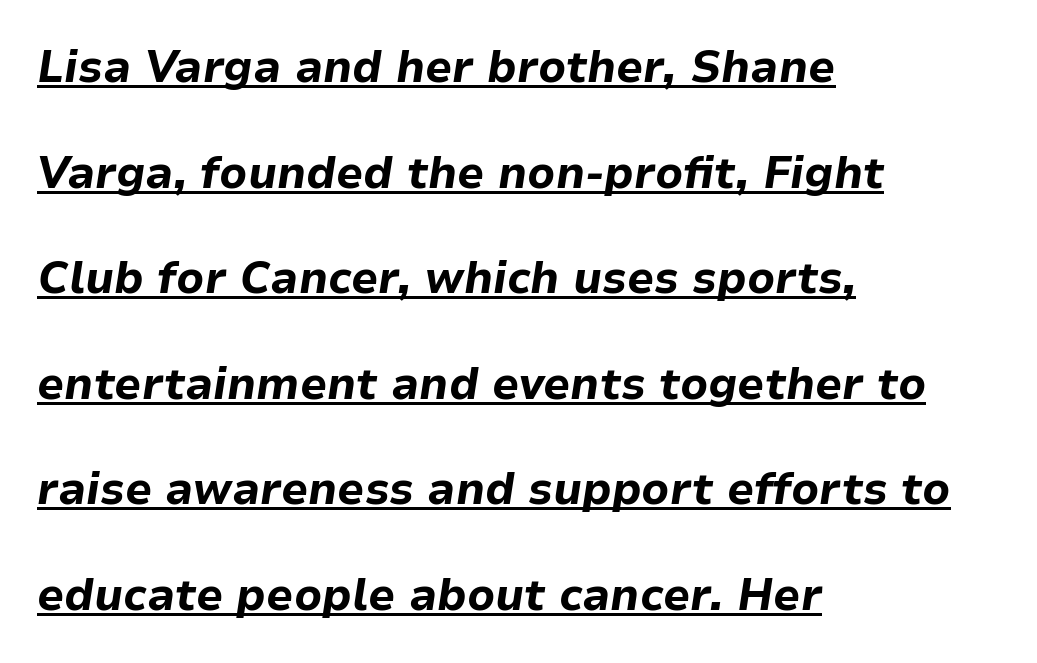
Spacing verdict: proportional, widths tailored to each character. The lines are quadded left. The axis of the letterforms is tilted away from vertical. A baseline rule has been typeset under these characters. Chunky letters — that's bold for sure. The leading is generous, giving the passage an open texture.
